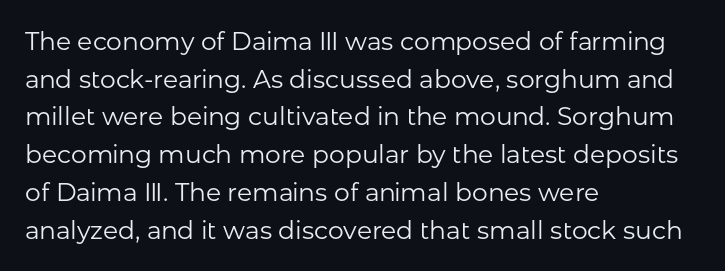
Q: Is the text bold? A: No.
Q: Is the text italic (slanted)? A: No, it is upright.
Q: Is the text underlined? A: No.
Q: How is the paragraph aligned? A: Left-aligned.
Q: Is the spacing between letters normal or unusually wide? A: Normal.
Q: Is the spacing between lines tight, normal or loose? A: Normal.
